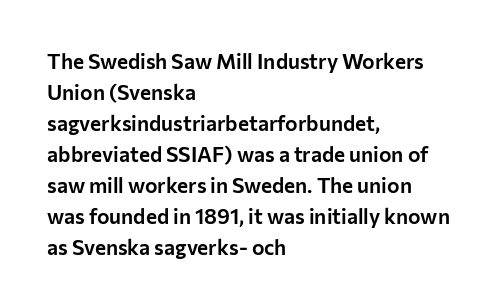
{"italic": "no", "underline": "no", "align": "left", "line_spacing": "normal", "line_spacing_ratio": 1.48, "letter_spacing": "normal", "letter_spacing_em": 0.0, "glyph_px": 21}
